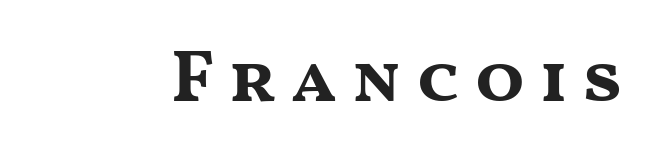
Q: Is the text bold? A: Yes.
Q: Is the text italic (slanted)? A: No, it is upright.
Q: Is the typeface a serif or a sans-serif typeface? A: Sans-serif.
Q: Is the text underlined? A: No.
Q: Width (condensed, normal, or wide)? A: Wide.
Q: Stroke contrast? A: Medium.
Q: x-height? A: Medium.
Q: Monospaced? A: No.
